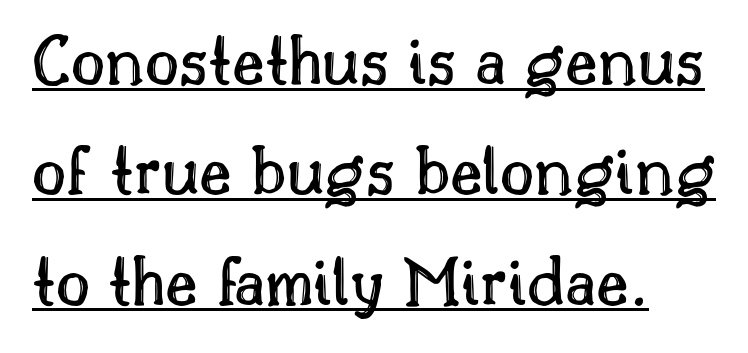
Do the characters align in a grid? No, the font is proportional. What's the leading like? Ordinary, nothing unusual. There is no visible air inserted between adjacent glyphs. Descenders here cross a horizontal rule under the line.
